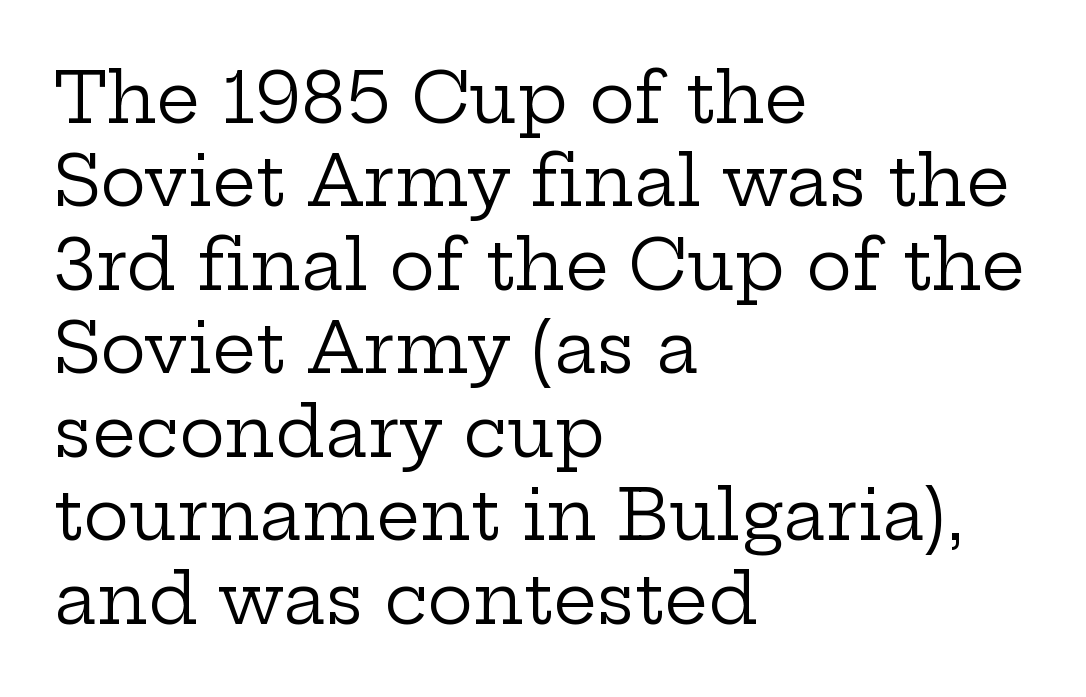
Q: Is the text bold? A: No.
Q: Is the text italic (slanted)? A: No, it is upright.
Q: Is the typeface a serif or a sans-serif typeface? A: Serif.
Q: Is the text underlined? A: No.
Q: How is the paragraph aligned? A: Left-aligned.
Q: Is the spacing between letters normal or unusually wide? A: Normal.
Q: Width (condensed, normal, or wide)? A: Wide.
Q: Stroke contrast? A: Low.
Q: x-height? A: Medium.
Q: Monospaced? A: No.
